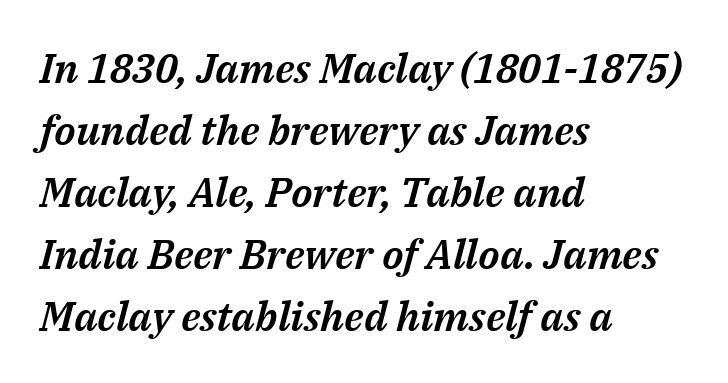
Q: Is the text italic (slanted)? A: Yes, it leans right by about 14 degrees.
Q: Is the text underlined? A: No.
Q: How is the paragraph aligned? A: Left-aligned.
Q: Is the spacing between letters normal or unusually wide? A: Normal.
Q: Is the spacing between lines tight, normal or loose? A: Normal.
Q: Width (condensed, normal, or wide)? A: Normal.
Q: Stroke contrast? A: Medium.
Q: x-height? A: Medium.
Q: Monospaced? A: No.
